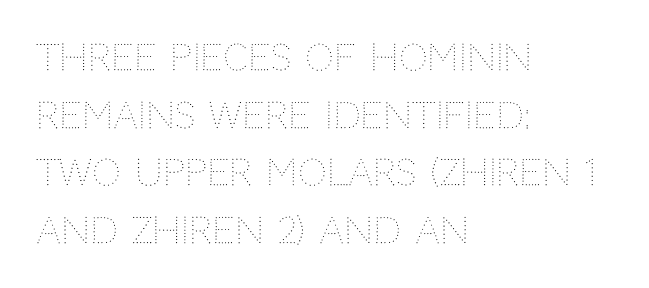
Q: Is the text bold? A: No.
Q: Is the text italic (slanted)? A: No, it is upright.
Q: Is the text underlined? A: No.
Q: How is the paragraph aligned? A: Left-aligned.
Q: Is the spacing between letters normal or unusually wide? A: Normal.
Q: Is the spacing between lines tight, normal or loose? A: Normal.
Q: Width (condensed, normal, or wide)? A: Normal.
Q: Stroke contrast? A: Medium.
Q: x-height? A: Large.
Q: Monospaced? A: No.
